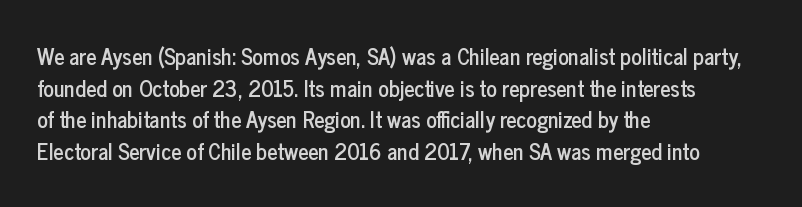
Q: Is the text italic (slanted)? A: No, it is upright.
Q: Is the text underlined? A: No.
Q: How is the paragraph aligned? A: Left-aligned.
Q: Is the spacing between letters normal or unusually wide? A: Normal.
Q: Is the spacing between lines tight, normal or loose? A: Normal.
